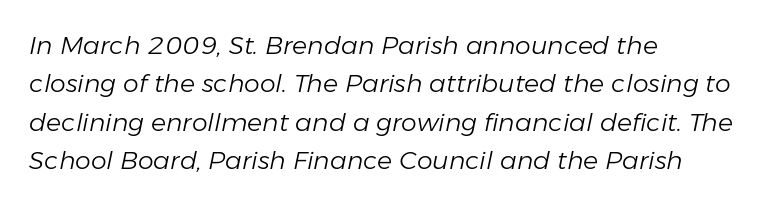
{"italic": "yes", "lean": "right", "slant_degrees": 11, "bold": "no", "underline": "no", "align": "left", "line_spacing": "normal", "line_spacing_ratio": 1.54, "letter_spacing": "normal", "letter_spacing_em": 0.0, "glyph_px": 25}
